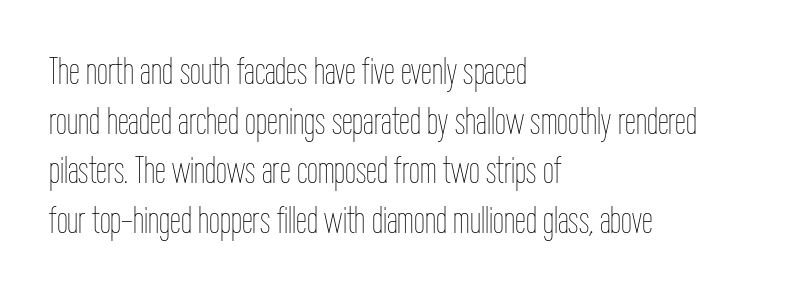
The image shows 39 px thin, condensed type, upright; set left-aligned, normal line spacing (1.27x), normal letter spacing, not underlined; low stroke contrast and a medium x-height.
